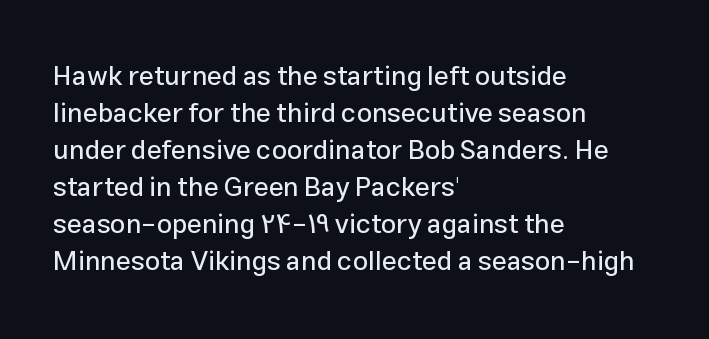
Q: Is the text italic (slanted)? A: No, it is upright.
Q: Is the text underlined? A: No.
Q: How is the paragraph aligned? A: Left-aligned.
Q: Is the spacing between letters normal or unusually wide? A: Normal.
Q: Is the spacing between lines tight, normal or loose? A: Normal.
